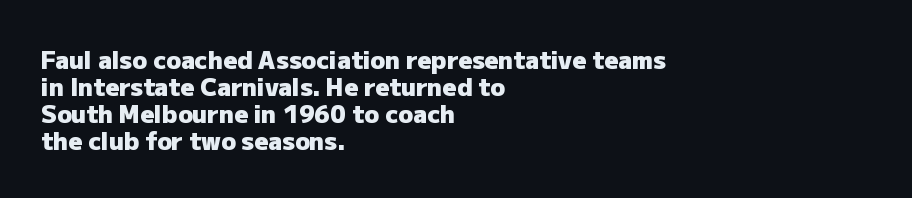
The image shows 24 px bold type, upright; set left-aligned, tight line spacing (1.12x), normal letter spacing, not underlined.
